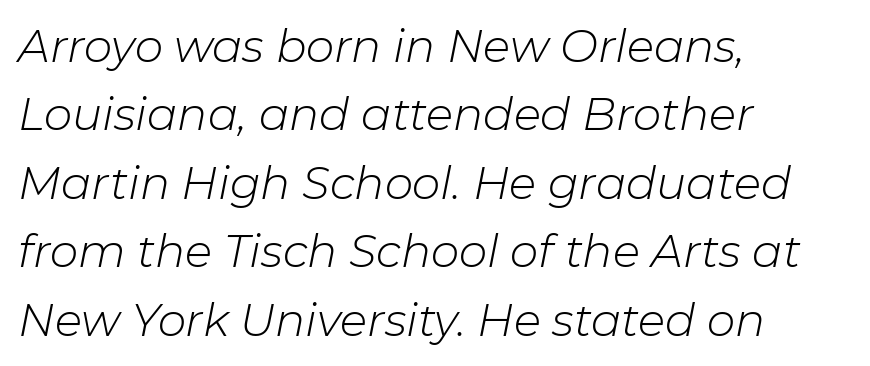
{"italic": "yes", "lean": "right", "slant_degrees": 11, "bold": "no", "weight": "light", "width": "normal", "stroke_contrast": "low", "x_height": "medium", "monospaced": "no", "underline": "no", "align": "left", "line_spacing": "normal", "line_spacing_ratio": 1.52, "letter_spacing": "normal", "letter_spacing_em": 0.0, "glyph_px": 45}
